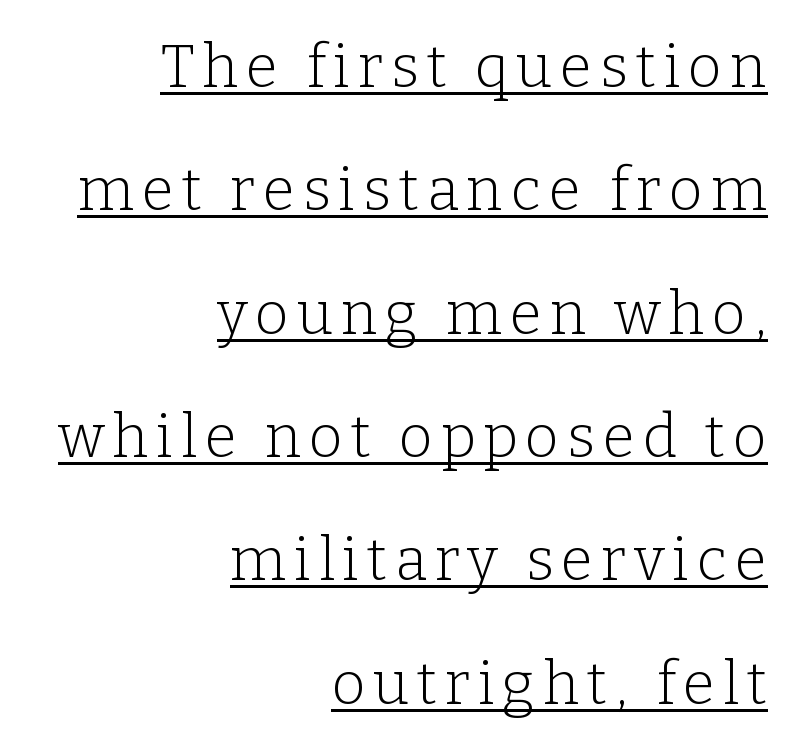
{"serif": "yes", "italic": "no", "bold": "no", "weight": "light", "width": "normal", "stroke_contrast": "low", "x_height": "medium", "monospaced": "no", "underline": "yes", "align": "right", "line_spacing": "loose", "line_spacing_ratio": 2.09, "glyph_px": 59}
